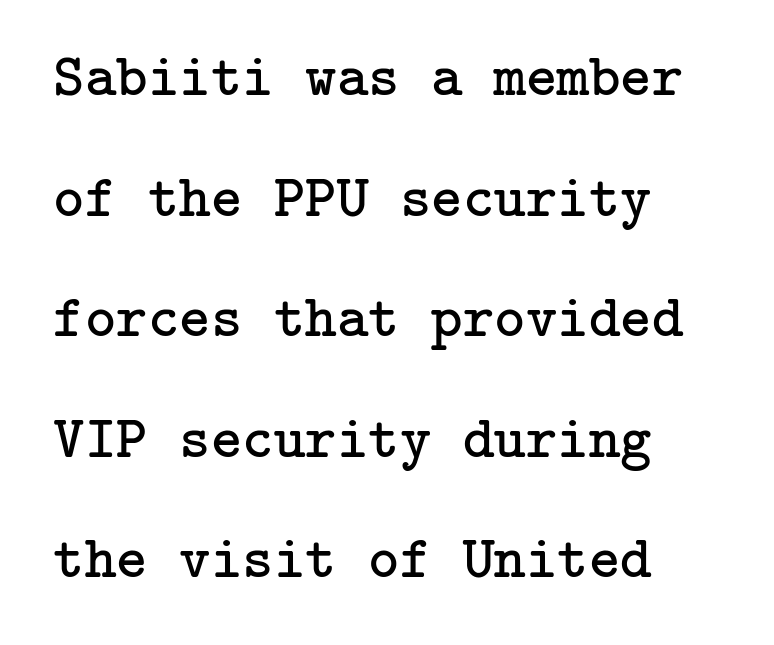
Weight: in the light-to-regular range. The line-height multiplier appears high, well above default. The string is rendered with underlining switched off. Inter-character spacing is left at the font's built-in metrics.
